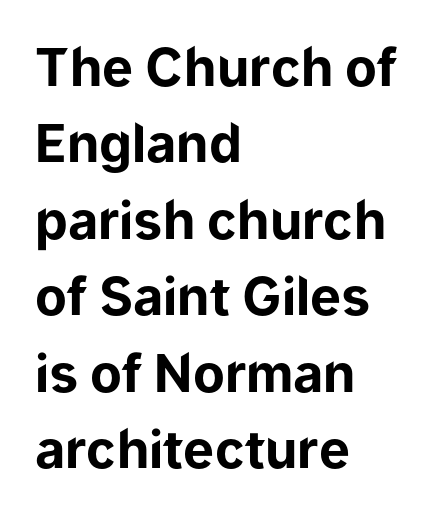
The image shows 52 px bold sans-serif type, upright; set left-aligned, normal line spacing (1.47x), normal letter spacing, not underlined; low stroke contrast and a medium x-height.
